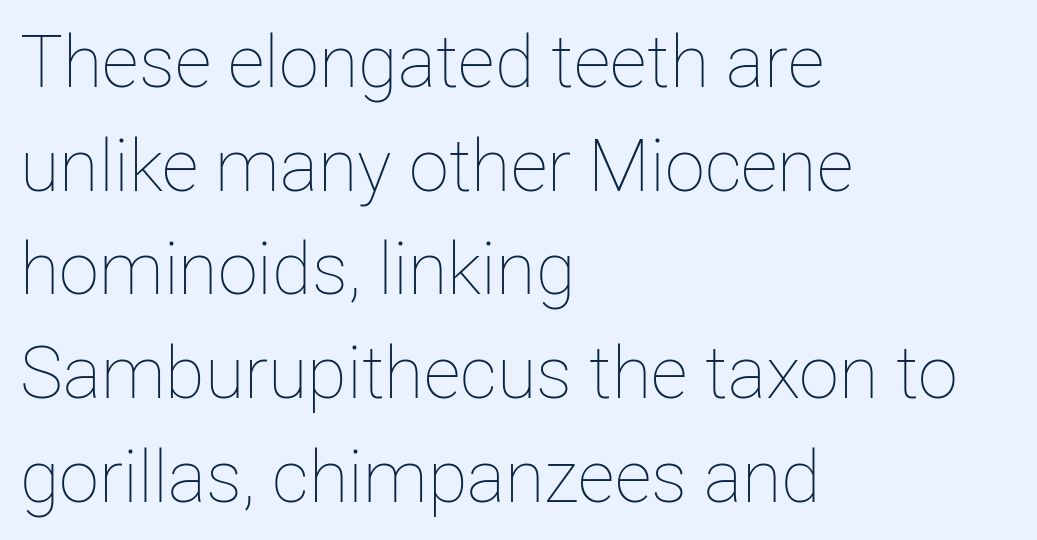
{"italic": "no", "bold": "no", "weight": "thin", "width": "normal", "stroke_contrast": "low", "x_height": "medium", "monospaced": "no", "underline": "no", "align": "left", "line_spacing": "normal", "line_spacing_ratio": 1.44, "letter_spacing": "normal", "letter_spacing_em": 0.0, "glyph_px": 72}
